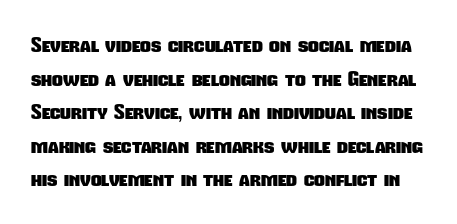
The image shows 21 px bold type; set normal line spacing (1.6x), normal letter spacing, not underlined.
